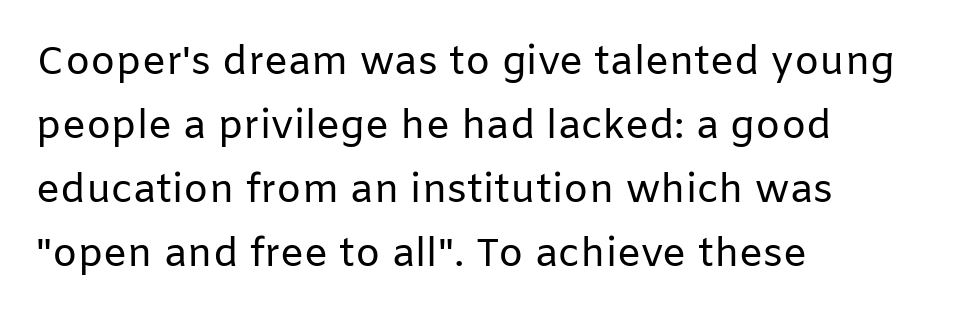
{"serif": "no", "italic": "no", "bold": "no", "weight": "regular", "width": "normal", "stroke_contrast": "low", "x_height": "medium", "monospaced": "no", "underline": "no", "align": "left", "line_spacing": "normal", "line_spacing_ratio": 1.6, "letter_spacing": "normal", "letter_spacing_em": 0.0, "glyph_px": 40}
